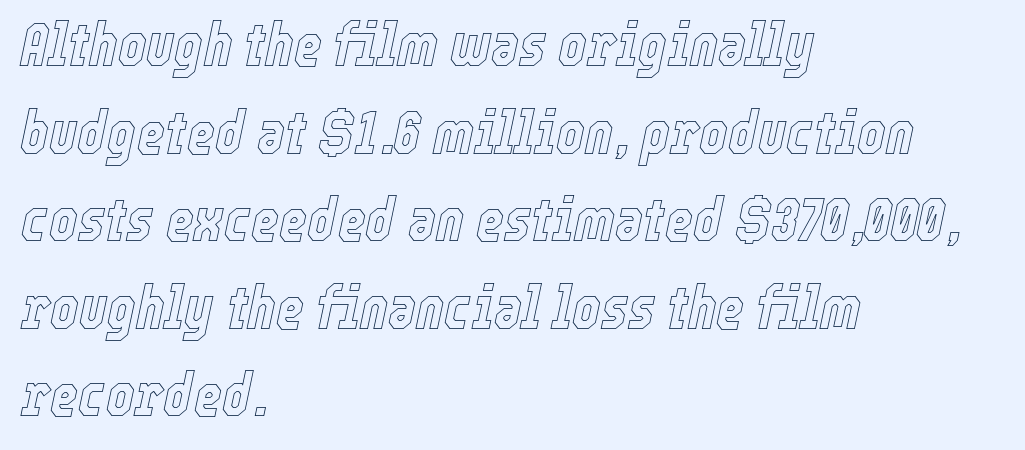
{"italic": "yes", "lean": "right", "slant_degrees": 12, "width": "condensed", "x_height": "medium", "monospaced": "no", "underline": "no", "align": "left", "line_spacing": "normal", "line_spacing_ratio": 1.46, "letter_spacing": "normal", "letter_spacing_em": 0.0, "glyph_px": 60}
